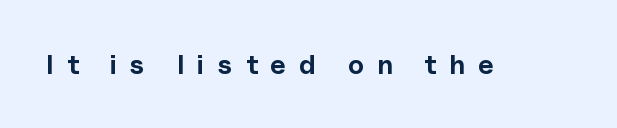
Students, this is bold: see how much ink each stroke carries. Honestly, the letter spacing is so wide it's the main thing you notice. Nope, not italic — everything's standing straight. Any mark beneath the type? The region is blank.
